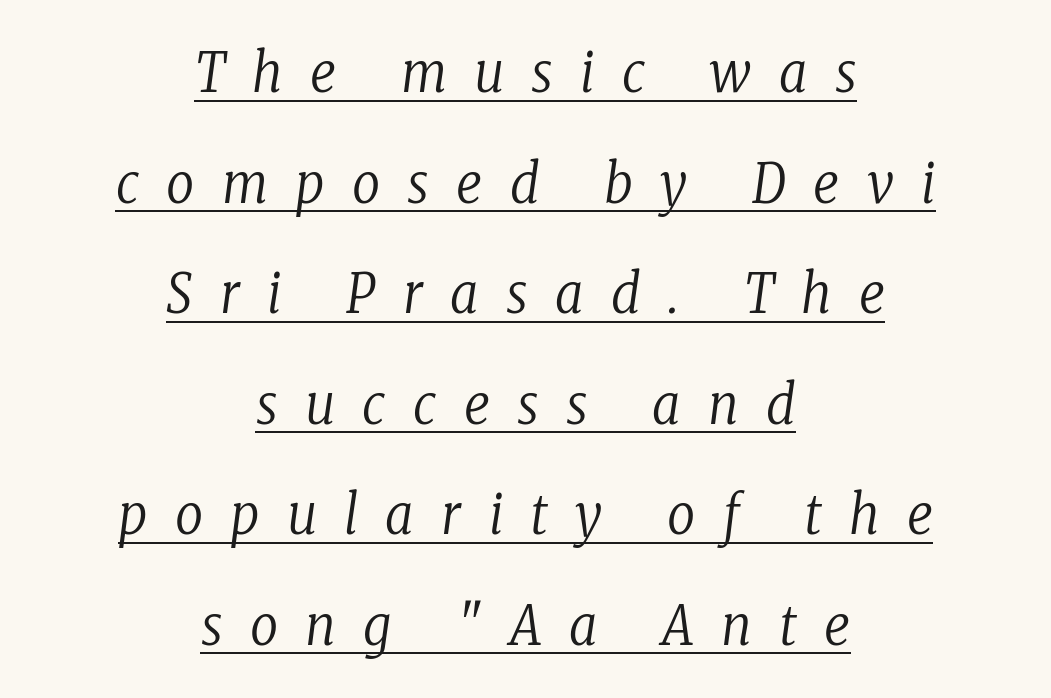
Q: Is the text bold? A: No.
Q: Is the text italic (slanted)? A: Yes, it leans right by about 8 degrees.
Q: Is the typeface a serif or a sans-serif typeface? A: Serif.
Q: Is the text underlined? A: Yes.
Q: How is the paragraph aligned? A: Centered.
Q: Is the spacing between letters normal or unusually wide? A: Unusually wide.
Q: Is the spacing between lines tight, normal or loose? A: Loose.
Q: Width (condensed, normal, or wide)? A: Condensed.
Q: Stroke contrast? A: Low.
Q: x-height? A: Medium.
Q: Monospaced? A: No.
